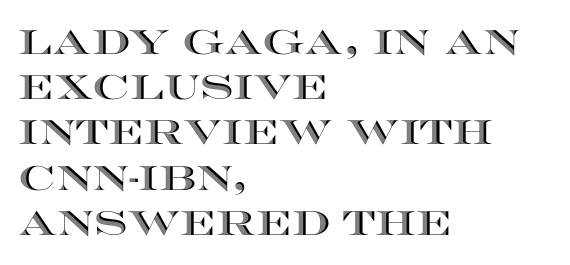
A clean baseline with only descenders dipping below it. Observe the ordinary spacing: letters are neighbours, not strangers. Alignment: flush left. Regarding leading, the lines here are spaced in the standard way.
